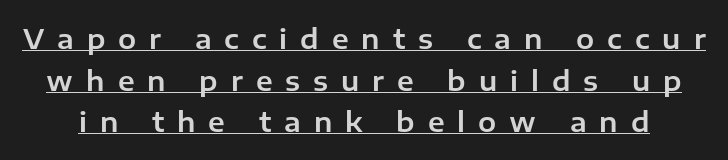
Q: Is the text italic (slanted)? A: No, it is upright.
Q: Is the text underlined? A: Yes.
Q: Is the spacing between letters normal or unusually wide? A: Unusually wide.
Q: Is the spacing between lines tight, normal or loose? A: Normal.
